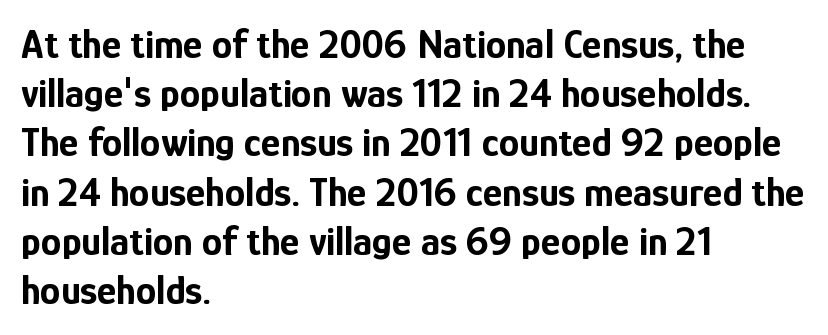
{"serif": "no", "italic": "no", "bold": "yes", "weight": "bold", "width": "condensed", "stroke_contrast": "low", "x_height": "medium", "monospaced": "no", "underline": "no", "align": "left", "line_spacing_ratio": 1.2, "letter_spacing": "normal", "letter_spacing_em": 0.0, "glyph_px": 41}
